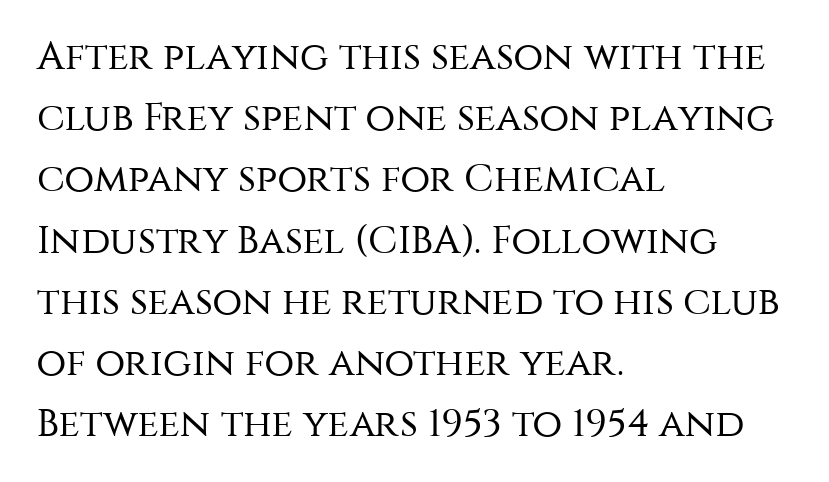
Q: Is the text bold? A: No.
Q: Is the text italic (slanted)? A: No, it is upright.
Q: Is the typeface a serif or a sans-serif typeface? A: Sans-serif.
Q: Is the text underlined? A: No.
Q: How is the paragraph aligned? A: Left-aligned.
Q: Is the spacing between letters normal or unusually wide? A: Normal.
Q: Is the spacing between lines tight, normal or loose? A: Normal.
Q: Width (condensed, normal, or wide)? A: Normal.
Q: Stroke contrast? A: Medium.
Q: x-height? A: Large.
Q: Monospaced? A: No.
